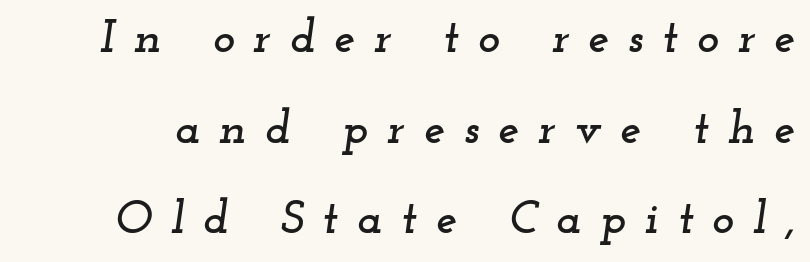
Varying glyph widths throughout — classic text-font behaviour. Letters rest on an invisible, unmarked baseline. The passage shown leans; its letterforms are oblique. Horizontal bands of white between lines are thick stripes.
